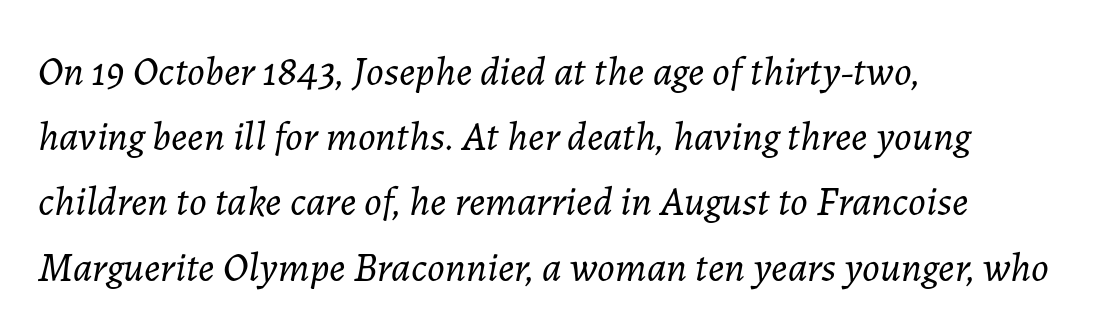
{"italic": "yes", "lean": "right", "slant_degrees": 7, "bold": "no", "weight": "light", "width": "normal", "stroke_contrast": "low", "x_height": "medium", "monospaced": "no", "underline": "no", "align": "left", "line_spacing": "normal", "line_spacing_ratio": 1.59, "letter_spacing": "normal", "letter_spacing_em": 0.0, "glyph_px": 41}
